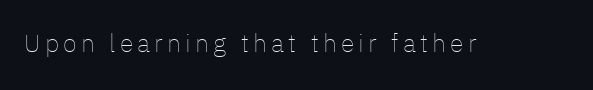
The type sits square on the baseline with zero lean. The strip under each line holds only bare page. Stroke thickness stays within the range of a standard reading face or lighter.
